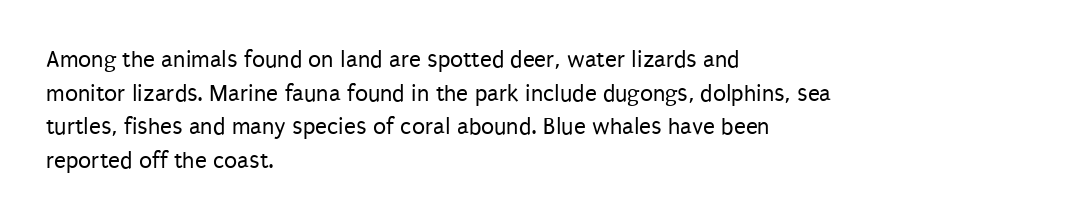
Does the copy run flush right? No — it runs flush left. Does extra space separate the letters? No, they use regular spacing. The letters look calm and open, with moderate or lighter stems. Beneath every word, the page is bare. Normally led — the rows are evenly, conventionally spaced.
